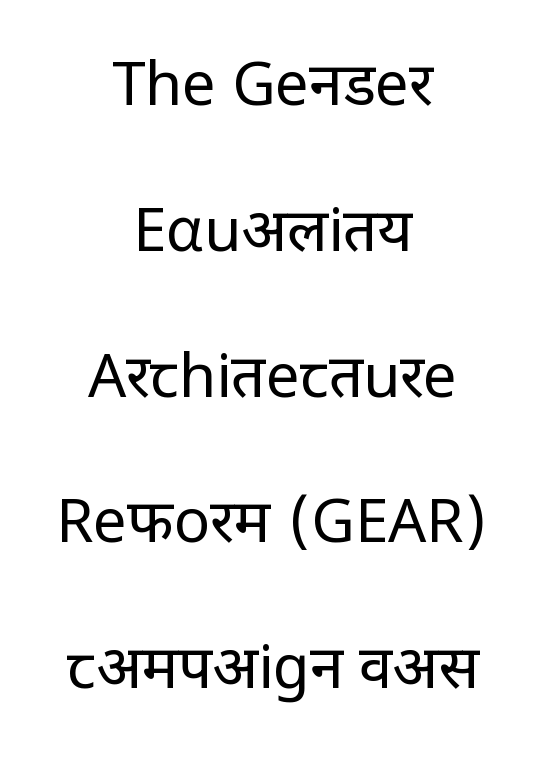
Q: Is the text bold? A: No.
Q: Is the text italic (slanted)? A: No, it is upright.
Q: Is the typeface a serif or a sans-serif typeface? A: Sans-serif.
Q: Is the text underlined? A: No.
Q: How is the paragraph aligned? A: Centered.
Q: Is the spacing between letters normal or unusually wide? A: Normal.
Q: Is the spacing between lines tight, normal or loose? A: Loose.
Q: Width (condensed, normal, or wide)? A: Condensed.
Q: Stroke contrast? A: Low.
Q: x-height? A: Large.
Q: Monospaced? A: No.
